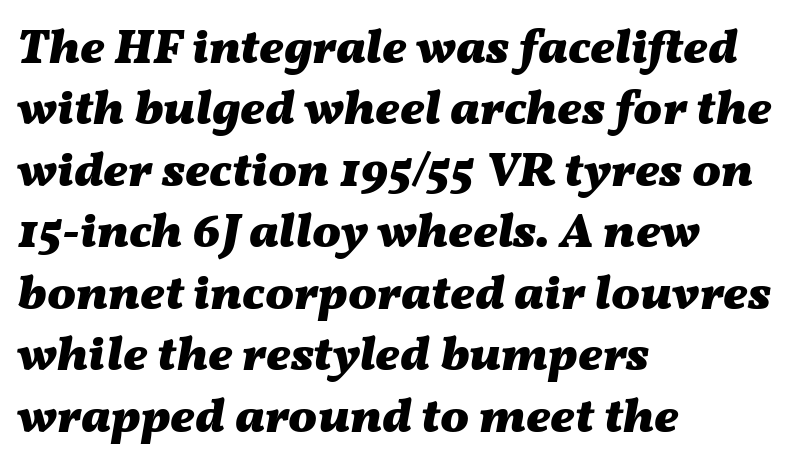
Q: Is the text bold? A: Yes.
Q: Is the text italic (slanted)? A: Yes, it leans right by about 11 degrees.
Q: Is the text underlined? A: No.
Q: How is the paragraph aligned? A: Left-aligned.
Q: Is the spacing between letters normal or unusually wide? A: Normal.
Q: Is the spacing between lines tight, normal or loose? A: Normal.
Q: Width (condensed, normal, or wide)? A: Wide.
Q: Stroke contrast? A: Medium.
Q: x-height? A: Medium.
Q: Monospaced? A: No.
